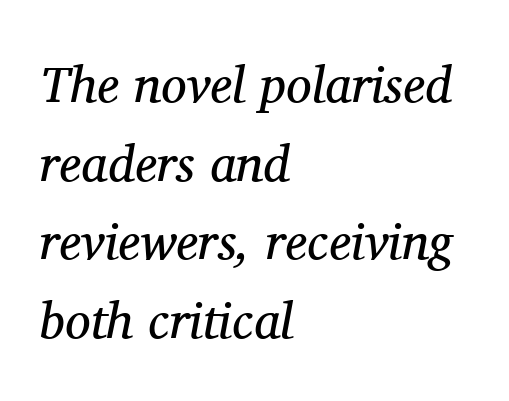
{"serif": "yes", "italic": "yes", "lean": "right", "slant_degrees": 11, "bold": "no", "weight": "regular", "width": "normal", "stroke_contrast": "medium", "x_height": "medium", "monospaced": "no", "underline": "no", "align": "left", "line_spacing": "normal", "line_spacing_ratio": 1.54, "letter_spacing": "normal", "letter_spacing_em": 0.0, "glyph_px": 51}
